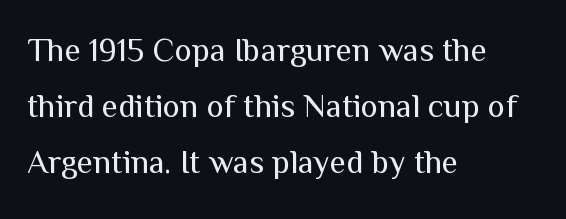
{"serif": "no", "italic": "no", "bold": "no", "weight": "regular", "width": "normal", "stroke_contrast": "medium", "x_height": "medium", "monospaced": "no", "underline": "no", "align": "left", "line_spacing": "normal", "line_spacing_ratio": 1.7, "letter_spacing": "normal", "letter_spacing_em": 0.0, "glyph_px": 33}
